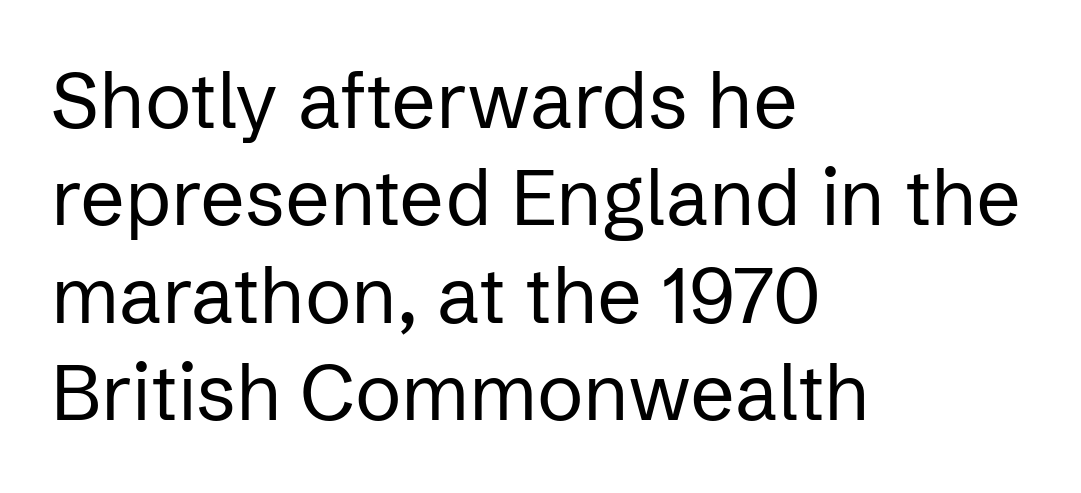
The image shows 78 px regular-weight sans-serif type, upright; set left-aligned, normal line spacing (1.25x), normal letter spacing, not underlined; low stroke contrast and a medium x-height.
